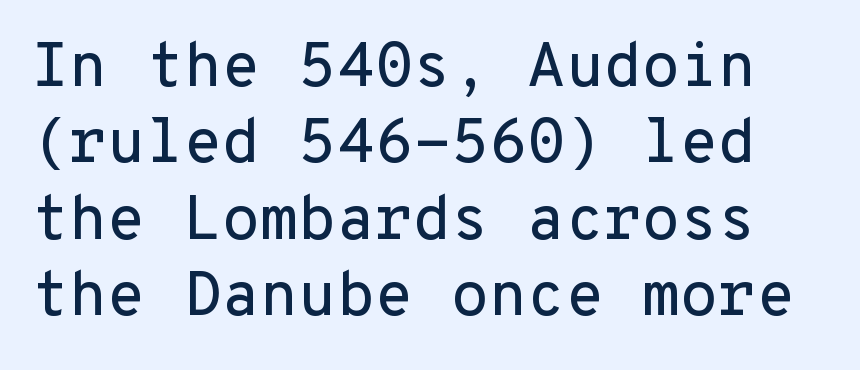
This sample has the even, mechanical cadence of fixed-width lettering. The rendering shows plain stroke endings on the letterforms — a sans-serif design. The space beneath each line is pristine and unruled. If you drew a line through each stem, it would be perfectly vertical.
